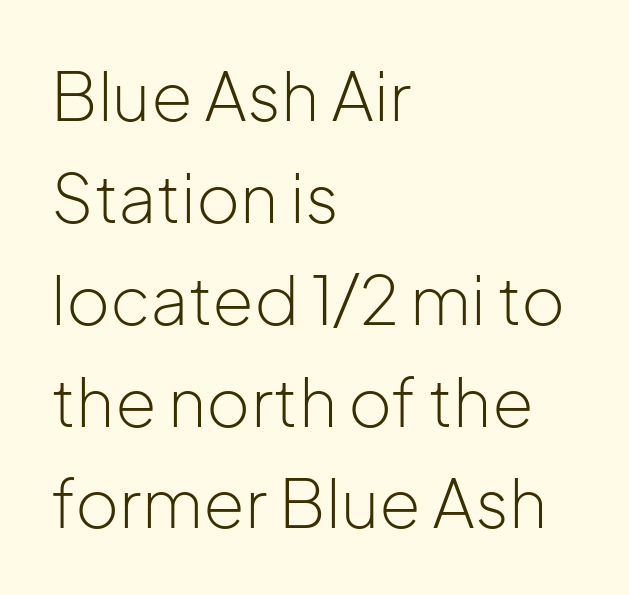
Q: Is the text bold? A: No.
Q: Is the text italic (slanted)? A: No, it is upright.
Q: Is the typeface a serif or a sans-serif typeface? A: Sans-serif.
Q: Is the text underlined? A: No.
Q: How is the paragraph aligned? A: Left-aligned.
Q: Is the spacing between letters normal or unusually wide? A: Normal.
Q: Is the spacing between lines tight, normal or loose? A: Normal.
Q: Width (condensed, normal, or wide)? A: Normal.
Q: Stroke contrast? A: Low.
Q: x-height? A: Medium.
Q: Monospaced? A: No.
